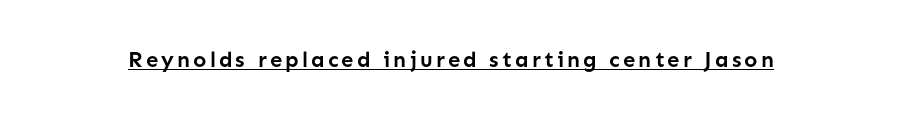
{"italic": "no", "bold": "yes", "underline": "yes", "glyph_px": 22}
